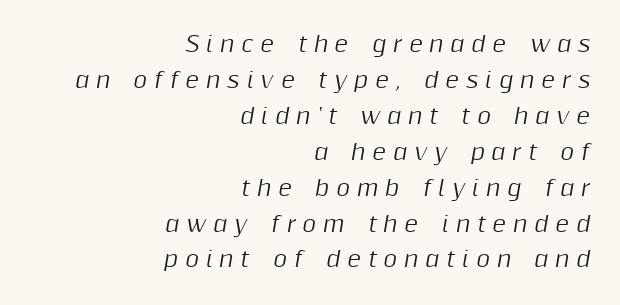
The image shows 21 px text type, italic (leaning right); set right-aligned, line spacing 1.71x, unusually wide letter spacing (+0.33 em), not underlined.
